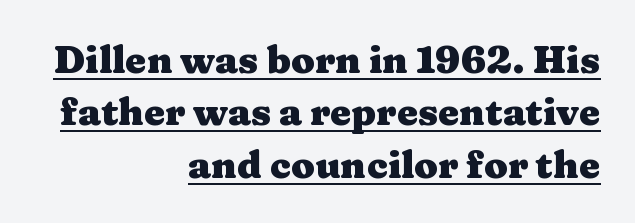
Rows of type keep a routine distance in the vertical direction. Where is the straight margin? On the right. Strokes here are thick enough to call this a true bold. Glyph-to-glyph distance matches everyday printed text. Looks like someone drew a line under every word here. Spacing verdict: proportional, widths tailored to each character.
